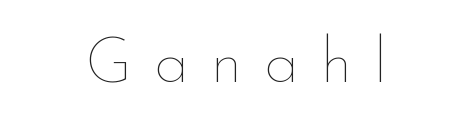
These lines have a slow, spaced-out rhythm from letter to letter. Stems and bowls with no extra thickness — not bold. Underline: absent. The specimen reads as upright at a glance.
